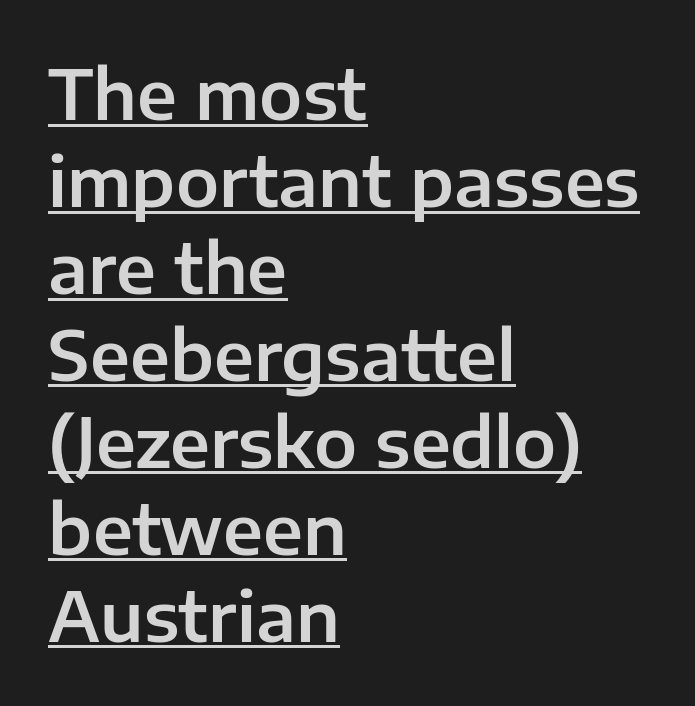
{"serif": "no", "italic": "no", "width": "normal", "stroke_contrast": "low", "x_height": "medium", "monospaced": "no", "underline": "yes", "align": "left", "line_spacing": "normal", "line_spacing_ratio": 1.26, "letter_spacing": "normal", "letter_spacing_em": 0.0, "glyph_px": 69}
